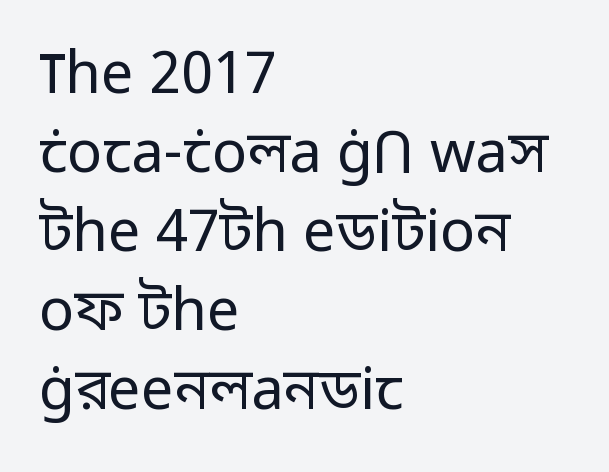
{"serif": "no", "italic": "no", "bold": "no", "weight": "regular", "width": "normal", "stroke_contrast": "low", "x_height": "medium", "monospaced": "no", "underline": "no", "align": "left", "line_spacing": "normal", "line_spacing_ratio": 1.36, "letter_spacing": "normal", "letter_spacing_em": 0.0, "glyph_px": 58}
